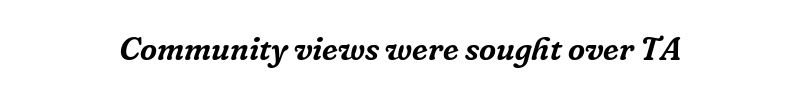
Q: Is the text italic (slanted)? A: Yes, it leans right by about 16 degrees.
Q: Is the typeface a serif or a sans-serif typeface? A: Serif.
Q: Is the text underlined? A: No.
Q: Is the spacing between letters normal or unusually wide? A: Normal.
Q: Width (condensed, normal, or wide)? A: Normal.
Q: Stroke contrast? A: Low.
Q: x-height? A: Medium.
Q: Monospaced? A: No.
